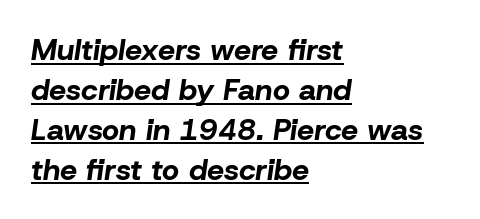
A baseline rule has been typeset under these characters. The letters advance in unequal steps, a hallmark of proportional type. This sample is left-justified, so line endings fall wherever the words run out. Strokes here are thick enough to call this a true bold. The type is set solid horizontally, with unmodified tracking. The lettering tilts uniformly, giving the passage an italic look.
